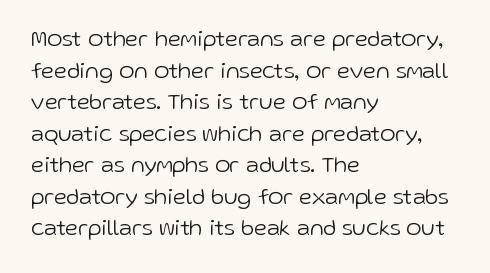
The image shows 23 px text type, upright; set left-aligned, normal line spacing (1.37x), normal letter spacing, not underlined.
